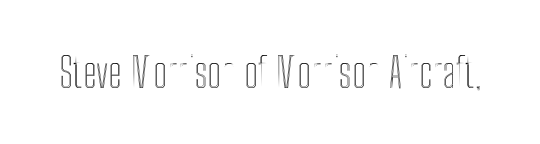
The image shows 41 px condensed type, upright; set normal letter spacing, not underlined; a medium x-height.
